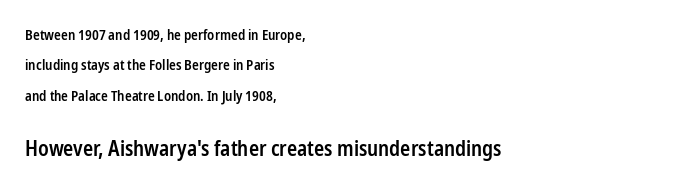
Rendered with straight, roman letterforms. The type is set solid horizontally, with unmodified tracking. Quick note: interline space is abundant. The strokes are fattened partway — semibold, not bold. The passage is arranged the way most books set body copy — flush left.
